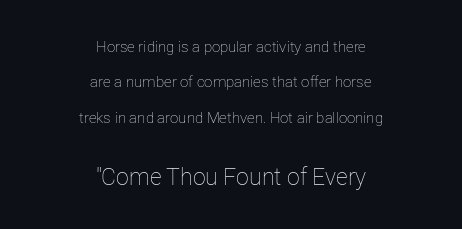
{"italic": "no", "bold": "no", "underline": "no", "align": "center", "line_spacing": "loose", "line_spacing_ratio": 2.36, "letter_spacing": "normal", "letter_spacing_em": 0.0, "larger_block": "second", "size_ratio": 1.53, "glyph_px": 23}
